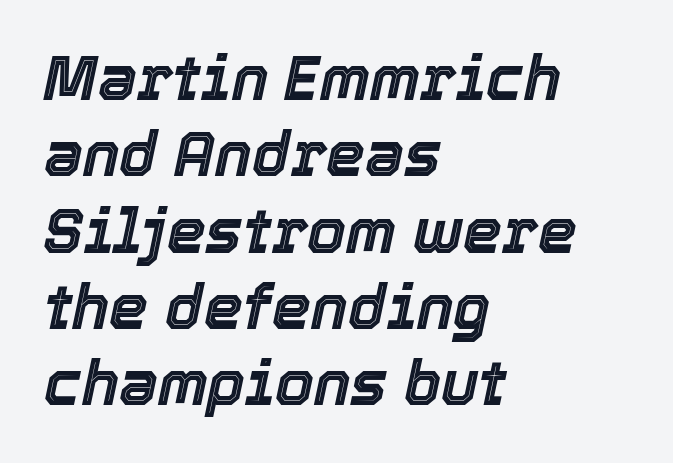
{"italic": "yes", "lean": "right", "slant_degrees": 12, "width": "normal", "x_height": "medium", "monospaced": "no", "underline": "no", "align": "left", "line_spacing_ratio": 1.23, "letter_spacing": "normal", "letter_spacing_em": 0.0, "glyph_px": 62}
